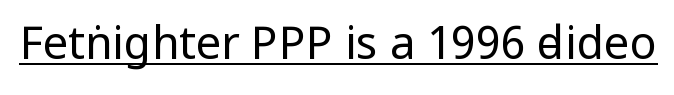
Look at the bottom of the vertical strokes: they stop flat, with no serifs. Here the glyphs are tracked normally, forming tight word shapes. These lines are rendered in a variable-pitch font. Rendered with straight, roman letterforms. This is not heavy type; no bold has been used.
